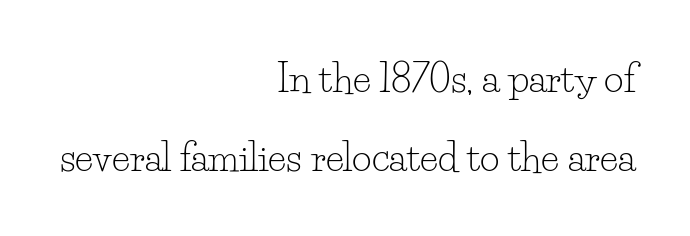
The image shows 38 px light serif type, upright; set right-aligned, loose line spacing (2.07x), normal letter spacing, not underlined; low stroke contrast and a small x-height.
